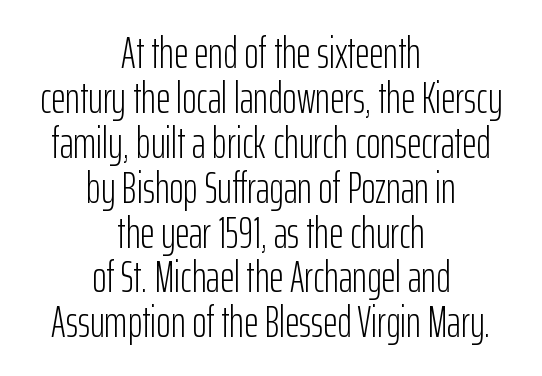
The image shows 44 px light, condensed sans-serif type, upright; set centered, tight line spacing (1.02x), normal letter spacing, not underlined; low stroke contrast and a medium x-height.
